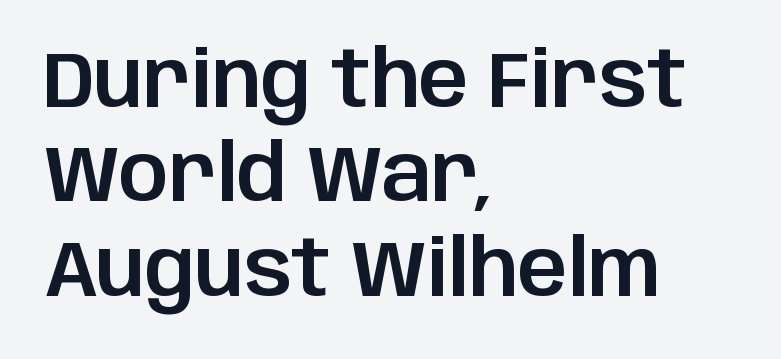
Each letter keeps its own natural width here, so spacing adapts to shape. Visually the block forms a straight wall on the left and a jagged coastline on the right. These lines keep a tight, regular rhythm from letter to letter. Style check: upright.
